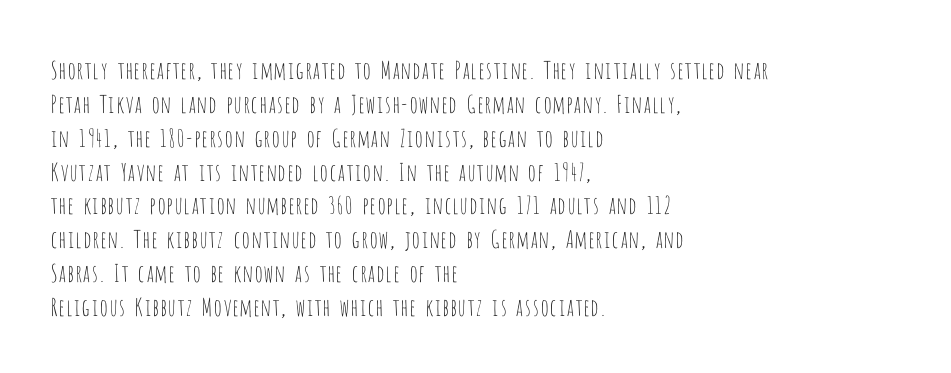
Q: Is the text bold? A: No.
Q: Is the text italic (slanted)? A: No, it is upright.
Q: Is the text underlined? A: No.
Q: How is the paragraph aligned? A: Left-aligned.
Q: Is the spacing between letters normal or unusually wide? A: Normal.
Q: Is the spacing between lines tight, normal or loose? A: Normal.
